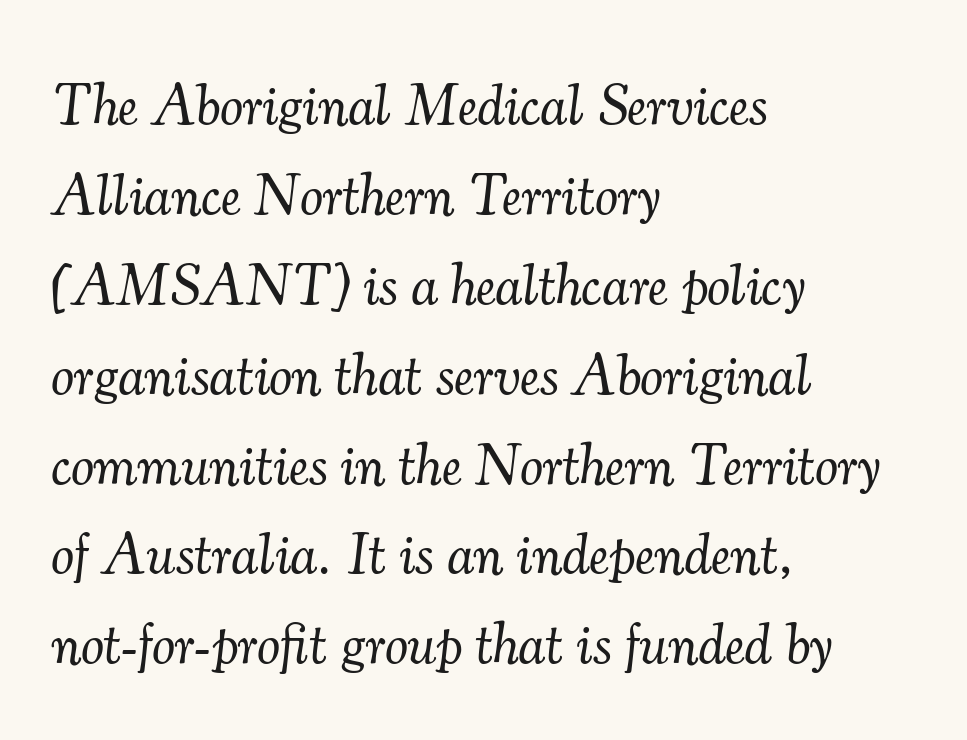
{"serif": "yes", "italic": "yes", "lean": "right", "slant_degrees": 7, "bold": "no", "weight": "light", "width": "normal", "stroke_contrast": "medium", "x_height": "small", "monospaced": "no", "underline": "no", "align": "left", "line_spacing": "normal", "line_spacing_ratio": 1.55, "letter_spacing": "normal", "letter_spacing_em": 0.0, "glyph_px": 58}
